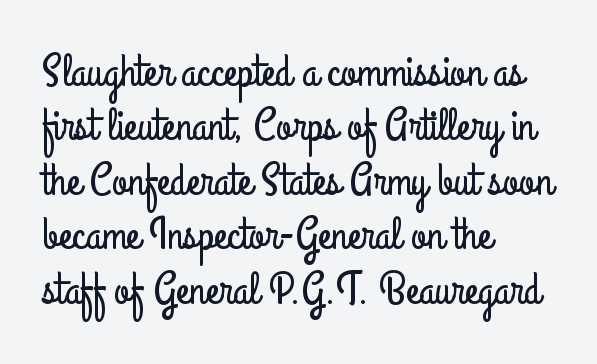
{"serif": "no", "width": "condensed", "stroke_contrast": "low", "x_height": "small", "monospaced": "no", "underline": "no", "align": "left", "line_spacing_ratio": 1.21, "letter_spacing": "normal", "letter_spacing_em": 0.0, "glyph_px": 45}
